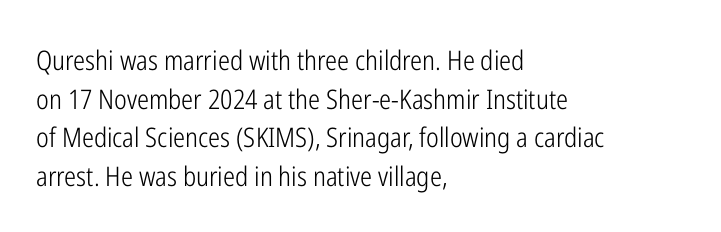
The image shows 27 px text type, upright; set left-aligned, normal line spacing (1.43x), normal letter spacing, not underlined.
